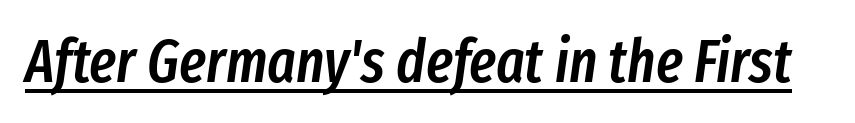
{"italic": "yes", "lean": "right", "slant_degrees": 8, "bold": "semi", "weight": "semibold", "width": "condensed", "stroke_contrast": "low", "x_height": "medium", "monospaced": "no", "underline": "yes", "letter_spacing": "normal", "letter_spacing_em": 0.0, "glyph_px": 60}
